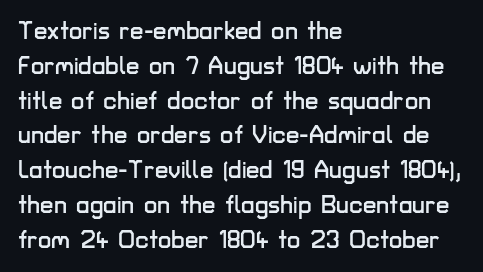
This sample keeps an unexceptional amount of space between lines. These lines keep a tight, regular rhythm from letter to letter. Every stem runs plumb, perpendicular to the baseline. Reading down the block, your eye returns to a fixed left position each line. The string is rendered with underlining switched off.
